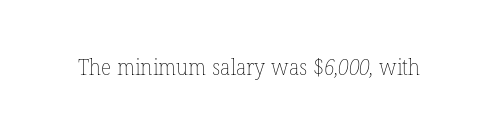
{"bold": "no", "underline": "no", "letter_spacing": "normal", "letter_spacing_em": 0.0, "glyph_px": 22}
